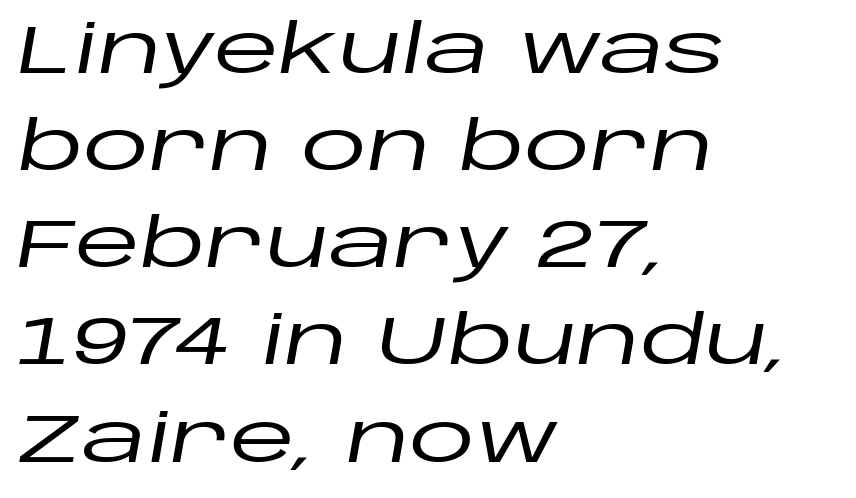
Q: Is the text italic (slanted)? A: Yes, it leans right by about 10 degrees.
Q: Is the text underlined? A: No.
Q: How is the paragraph aligned? A: Left-aligned.
Q: Is the spacing between letters normal or unusually wide? A: Normal.
Q: Is the spacing between lines tight, normal or loose? A: Normal.
Q: Width (condensed, normal, or wide)? A: Wide.
Q: Stroke contrast? A: Low.
Q: x-height? A: Large.
Q: Monospaced? A: No.
